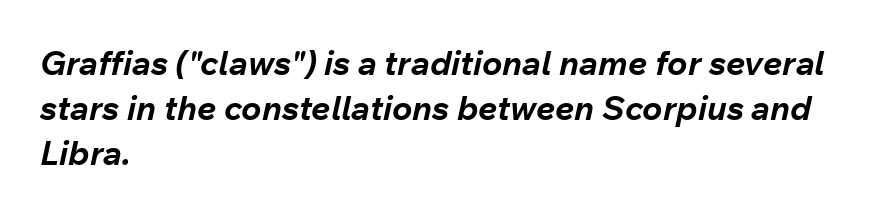
The image shows 34 px bold type, italic (leaning right); set left-aligned, normal line spacing (1.33x), normal letter spacing, not underlined; low stroke contrast and a medium x-height.
